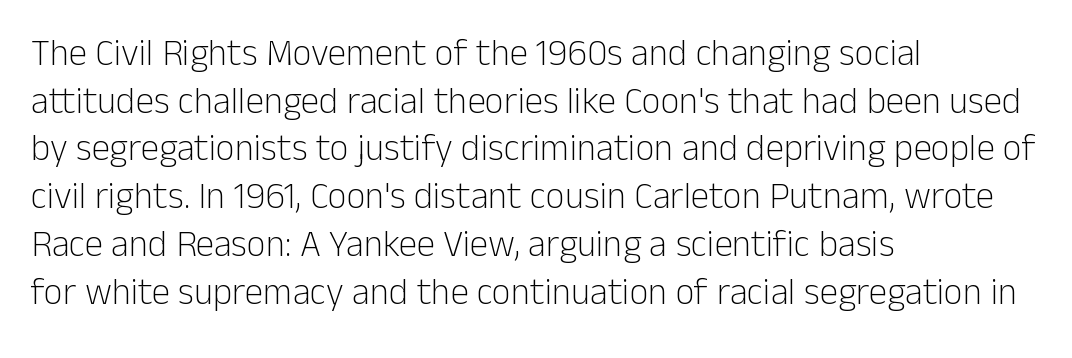
{"serif": "no", "italic": "no", "bold": "no", "weight": "light", "width": "normal", "stroke_contrast": "low", "x_height": "medium", "monospaced": "no", "underline": "no", "align": "left", "line_spacing": "normal", "line_spacing_ratio": 1.29, "letter_spacing": "normal", "letter_spacing_em": 0.0, "glyph_px": 37}
